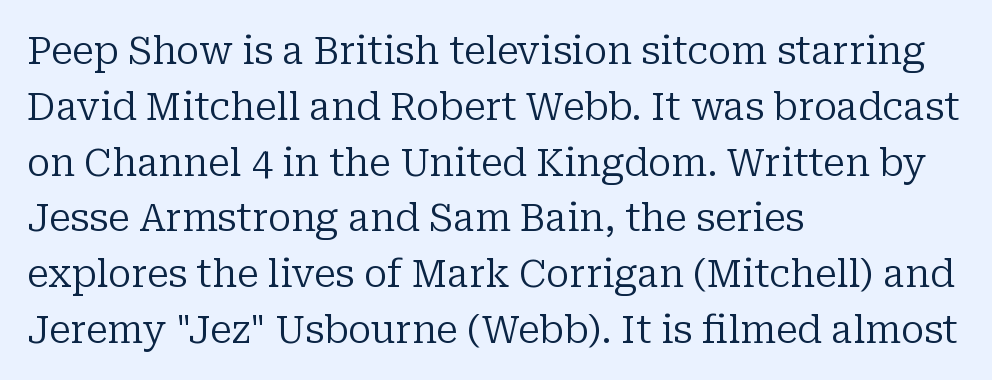
Underlining? Definitely not there. Each letter keeps its own natural width here, so spacing adapts to shape. Compared with typical body copy, the letter spacing here is the same. Visually the block forms a straight wall on the left and a jagged coastline on the right.
